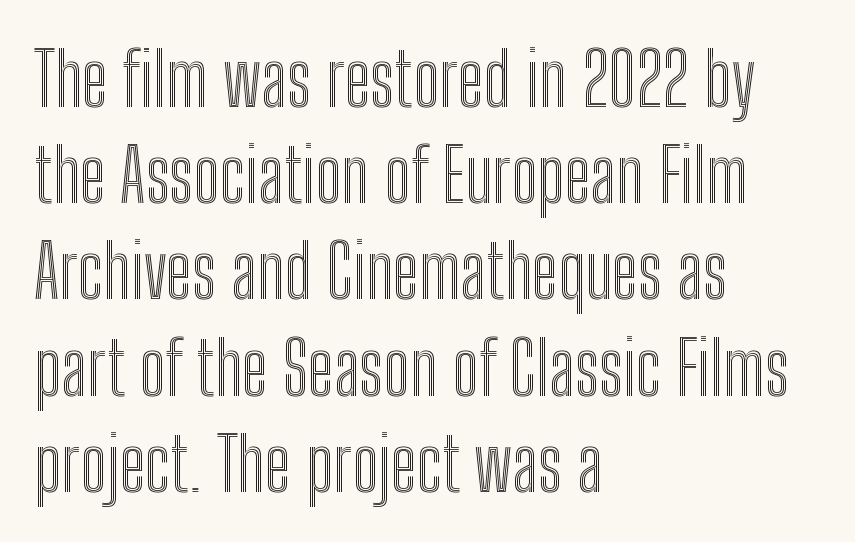
The image shows 74 px condensed type, upright; set left-aligned, normal line spacing (1.3x), normal letter spacing, not underlined; a medium x-height.
